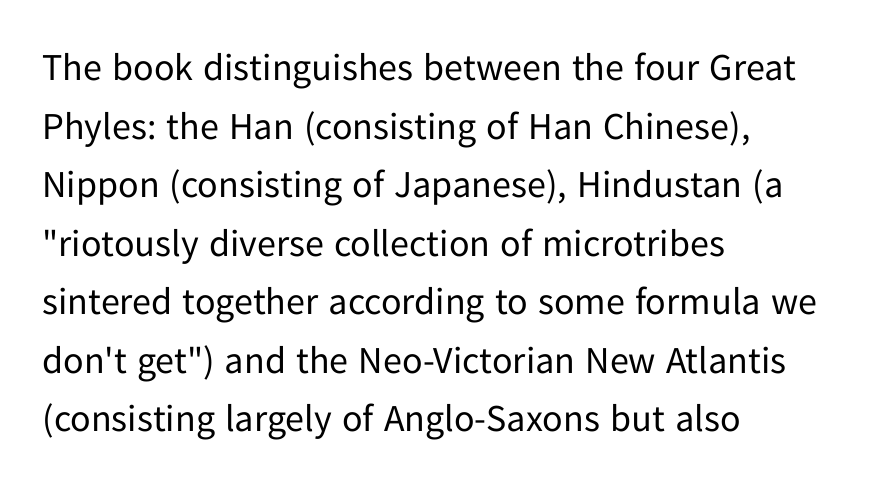
Is this a sans? Yes — the strokes have no serifs. Each letter keeps its own natural width here, so spacing adapts to shape. Unbolded letterforms with no extra heft. Every stem runs plumb, perpendicular to the baseline. The rendering keeps characters at their native spacing.
